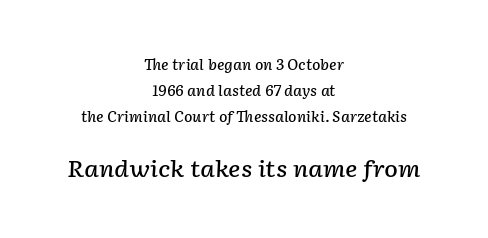
Q: Is the text bold? A: Semi-bold.
Q: Is the text italic (slanted)? A: Yes, it leans right by about 2 degrees.
Q: Is the text underlined? A: No.
Q: How is the paragraph aligned? A: Centered.
Q: Is the spacing between letters normal or unusually wide? A: Normal.
Q: Which block of text is set in a larger size, the first (top) or the second (bottom)? A: The second (bottom) one.
